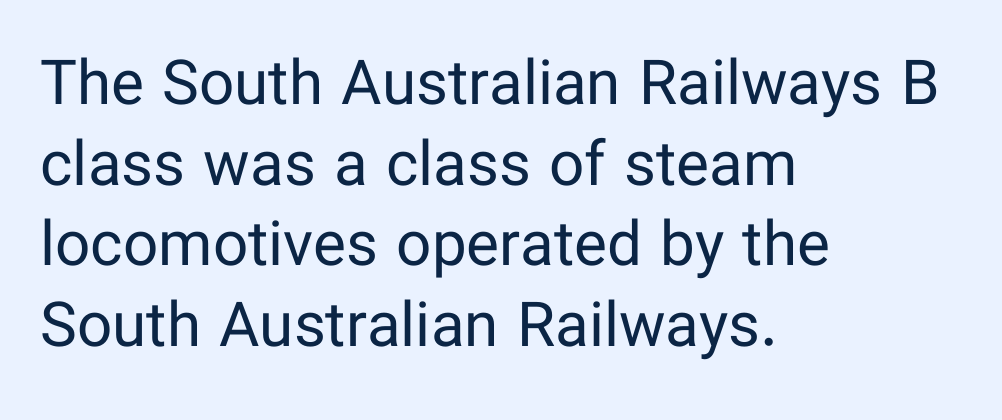
Q: Is the text bold? A: No.
Q: Is the text italic (slanted)? A: No, it is upright.
Q: Is the typeface a serif or a sans-serif typeface? A: Sans-serif.
Q: Is the text underlined? A: No.
Q: How is the paragraph aligned? A: Left-aligned.
Q: Is the spacing between letters normal or unusually wide? A: Normal.
Q: Is the spacing between lines tight, normal or loose? A: Normal.
Q: Width (condensed, normal, or wide)? A: Normal.
Q: Stroke contrast? A: Low.
Q: x-height? A: Medium.
Q: Monospaced? A: No.
